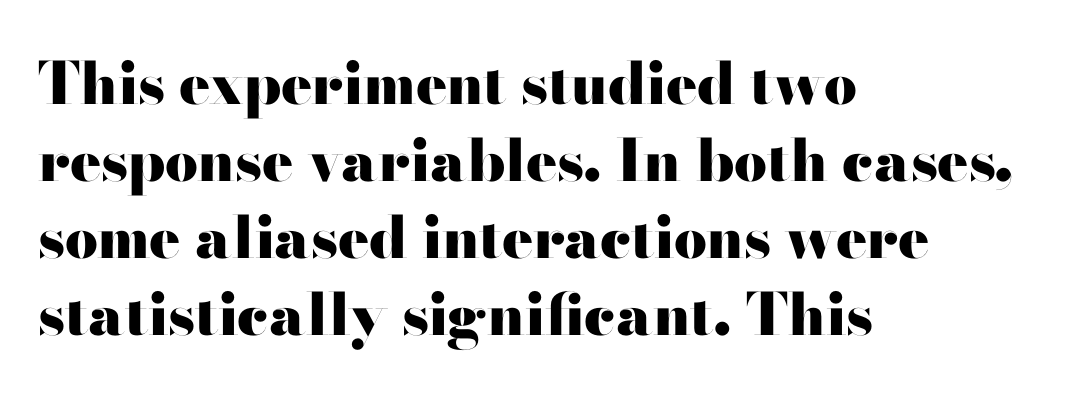
The image shows 58 px heavy, wide sans-serif type, upright; set left-aligned, normal line spacing (1.33x), normal letter spacing, not underlined; high stroke contrast and a small x-height.
